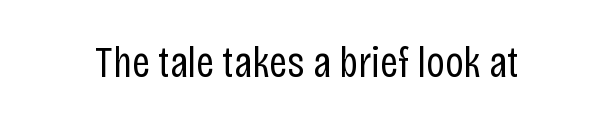
The image shows 45 px regular-weight, condensed sans-serif type, upright; set normal letter spacing, not underlined; low stroke contrast and a large x-height.
